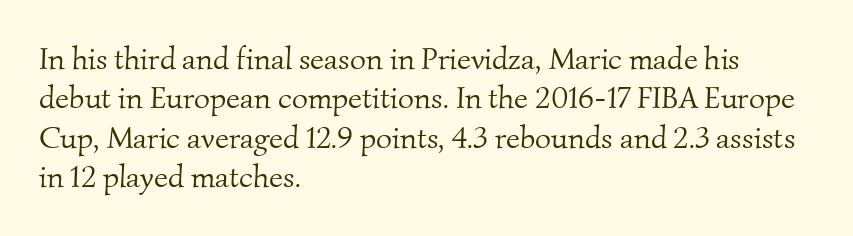
{"serif": "yes", "bold": "no", "weight": "light", "width": "normal", "stroke_contrast": "medium", "x_height": "small", "monospaced": "no", "underline": "no", "align": "left", "line_spacing": "normal", "line_spacing_ratio": 1.27, "letter_spacing": "normal", "letter_spacing_em": 0.0, "glyph_px": 31}
